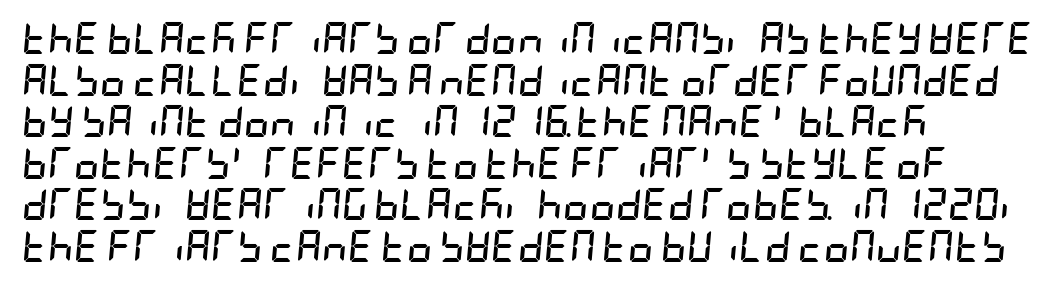
{"italic": "yes", "lean": "right", "slant_degrees": 5, "bold": "yes", "weight": "semibold", "width": "condensed", "stroke_contrast": "low", "x_height": "large", "underline": "no", "align": "left", "line_spacing": "normal", "line_spacing_ratio": 1.3, "letter_spacing": "normal", "letter_spacing_em": 0.0, "glyph_px": 32}
